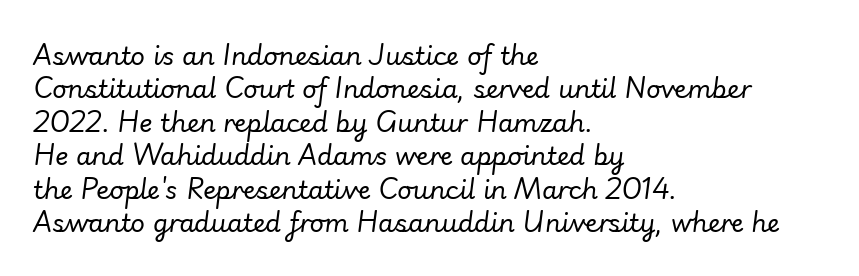
{"italic": "yes", "lean": "right", "slant_degrees": 7, "bold": "no", "underline": "no", "align": "left", "line_spacing": "normal", "line_spacing_ratio": 1.34, "letter_spacing": "normal", "letter_spacing_em": 0.0, "glyph_px": 25}
